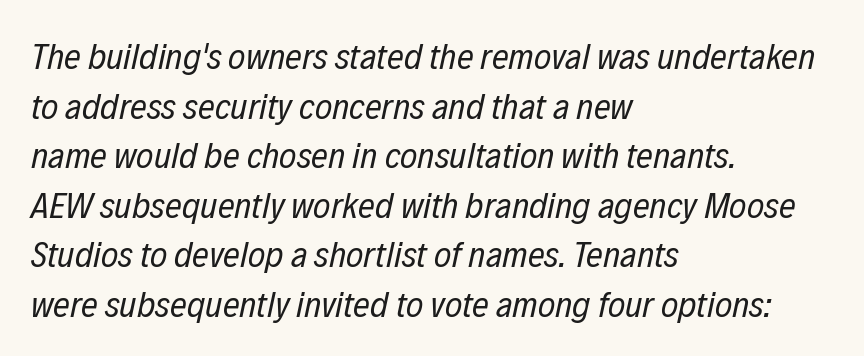
The font's italic variant was chosen for this text. Think standard paragraph weight, or any step lighter than that. Glyph-to-glyph distance matches everyday printed text. The space directly below the letters is spotless. Visually the block forms a straight wall on the left and a jagged coastline on the right. Regular leading.
